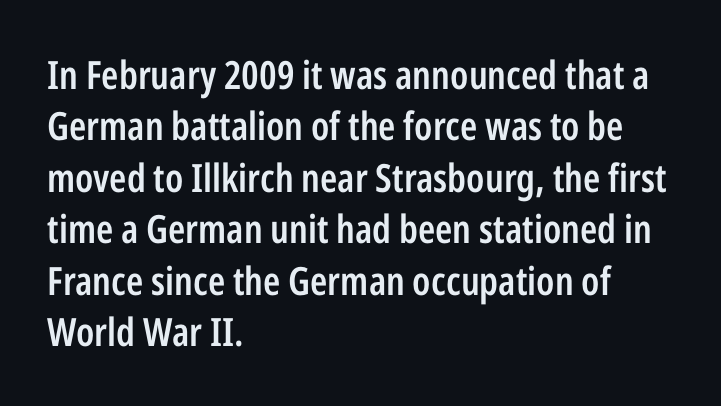
One glance says typical: line gaps are just what's usual. The passage shown is not underscored anywhere. The rendering anchors every line to the left-hand side. I'd describe the lettering as semibold — firm but not a full bold. The passage shown is typed in a proportional face where columns would drift.
